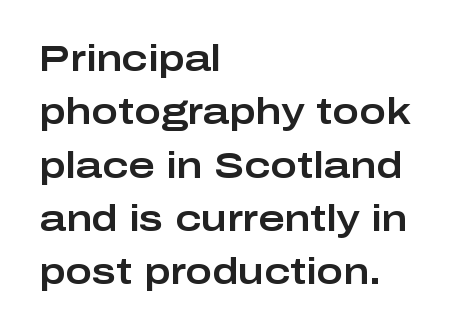
{"serif": "no", "italic": "no", "width": "wide", "stroke_contrast": "low", "x_height": "medium", "monospaced": "no", "underline": "no", "align": "left", "line_spacing": "normal", "line_spacing_ratio": 1.48, "letter_spacing": "normal", "letter_spacing_em": 0.0, "glyph_px": 36}
